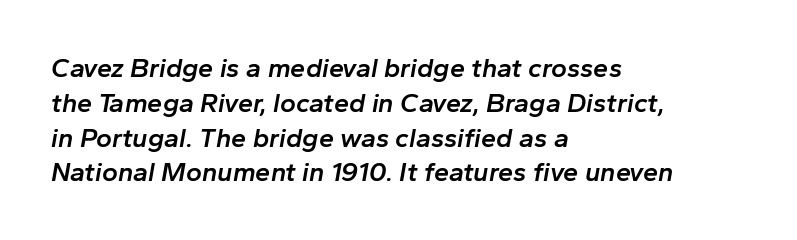
{"italic": "yes", "lean": "right", "slant_degrees": 10, "bold": "semi", "underline": "no", "align": "left", "line_spacing": "normal", "line_spacing_ratio": 1.29, "letter_spacing": "normal", "letter_spacing_em": 0.0, "glyph_px": 27}
